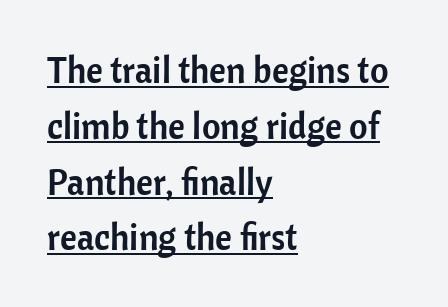
The image shows 36 px sans-serif type, upright; set left-aligned, normal line spacing (1.55x), normal letter spacing, underlined; low stroke contrast and a medium x-height.
